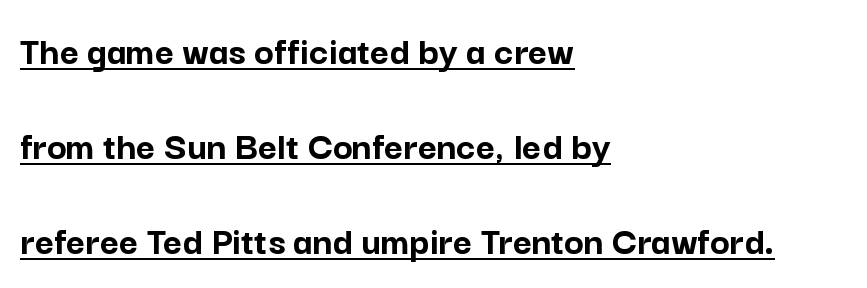
Check the space under the baseline: a stroke is drawn there. If you drew a line through each stem, it would be perfectly vertical. Standard letterfit; no display-style spreading of the glyphs. Think of a printed novel: that variable character pitch is what you see here. The leading is generous, giving the passage an open texture.
